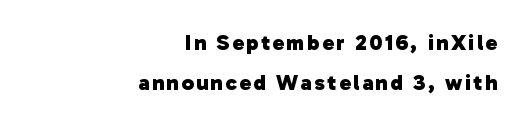
The paragraph has a hard right edge and a soft left edge. Emphasis by weight is at full strength: bold. Descenders hang freely into open space.
